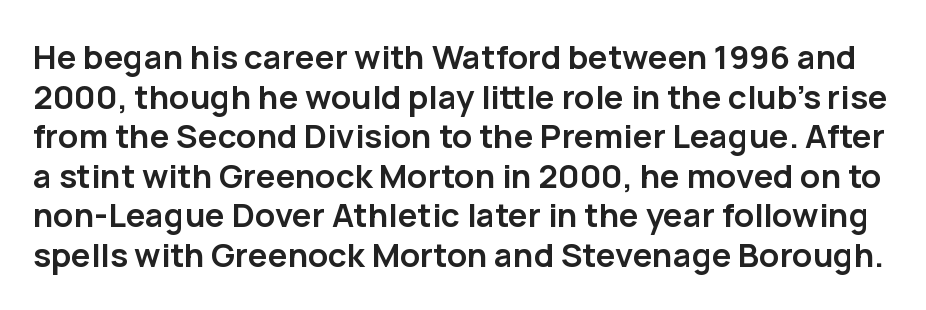
Q: Is the text bold? A: Yes.
Q: Is the text italic (slanted)? A: No, it is upright.
Q: Is the typeface a serif or a sans-serif typeface? A: Sans-serif.
Q: Is the text underlined? A: No.
Q: Is the spacing between letters normal or unusually wide? A: Normal.
Q: Width (condensed, normal, or wide)? A: Normal.
Q: Stroke contrast? A: Low.
Q: x-height? A: Medium.
Q: Monospaced? A: No.
